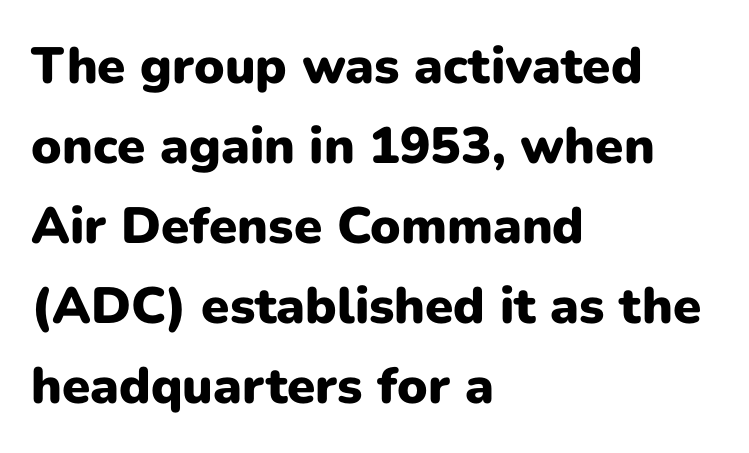
The image shows 51 px heavy sans-serif type, upright; set left-aligned, normal line spacing (1.57x), normal letter spacing, not underlined; low stroke contrast and a medium x-height.
